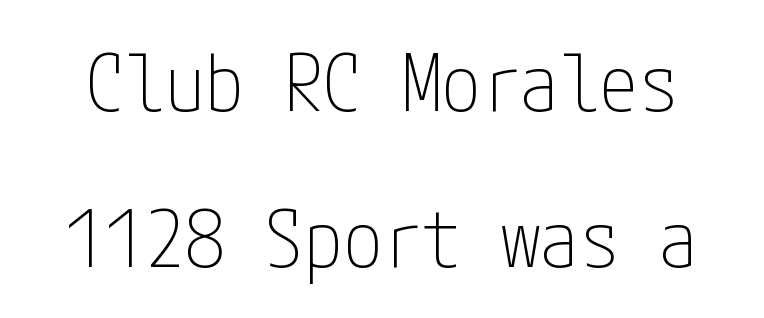
Weight: in the light-to-regular range. Spacing between characters is what you'd get straight out of the box. This rendering employs a face without finishing strokes, i.e., a sans-serif. Quick note: interline space is abundant. The specimen reads as upright at a glance.
